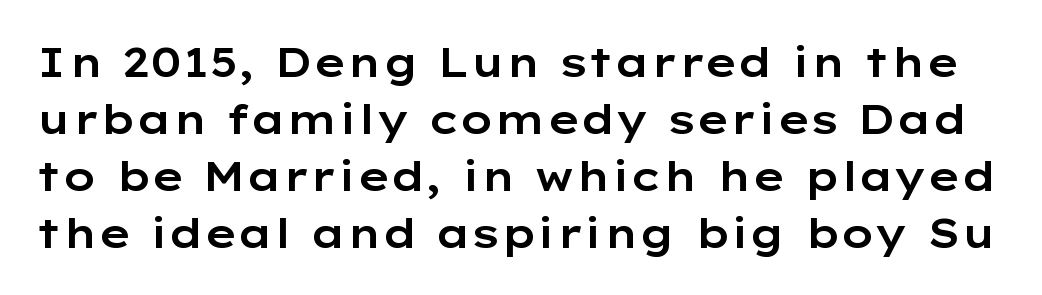
The image shows 41 px wide sans-serif type, upright; set normal line spacing (1.39x), normal letter spacing, not underlined; low stroke contrast and a medium x-height.
